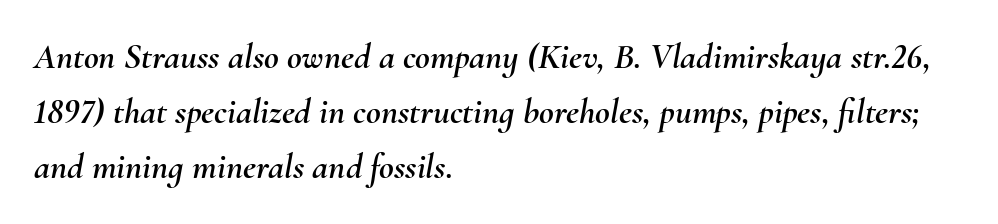
{"italic": "yes", "lean": "right", "slant_degrees": 10, "width": "normal", "stroke_contrast": "medium", "x_height": "small", "monospaced": "no", "underline": "no", "align": "left", "line_spacing": "normal", "line_spacing_ratio": 1.53, "letter_spacing": "normal", "letter_spacing_em": 0.0, "glyph_px": 36}
